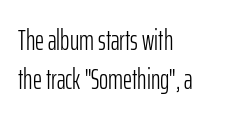
Students, note that the glyphs here touch the page at normal intervals. Proportional: the letters do not fall into vertical columns. These lines stack with their left ends in a neat column. Does the leading feel generous? No, just average. Every character sits straight up, as roman type does.
